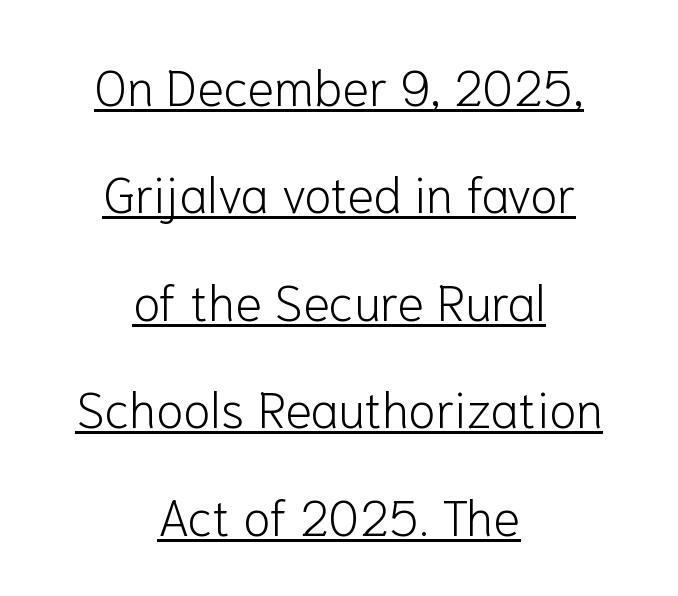
Q: Is the text bold? A: No.
Q: Is the text italic (slanted)? A: No, it is upright.
Q: Is the typeface a serif or a sans-serif typeface? A: Sans-serif.
Q: Is the text underlined? A: Yes.
Q: How is the paragraph aligned? A: Centered.
Q: Is the spacing between letters normal or unusually wide? A: Normal.
Q: Is the spacing between lines tight, normal or loose? A: Loose.
Q: Width (condensed, normal, or wide)? A: Normal.
Q: Stroke contrast? A: Low.
Q: x-height? A: Medium.
Q: Monospaced? A: No.
